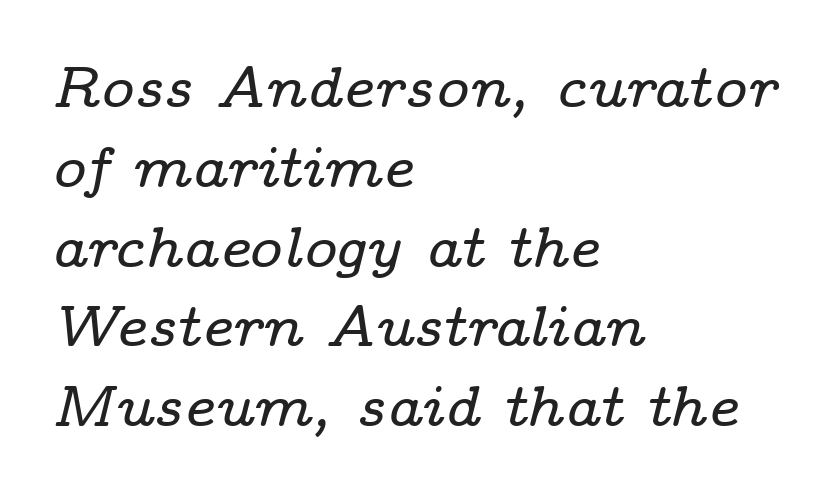
These lines sit exactly where default settings would place them. Think of a printed novel: that variable character pitch is what you see here. The rendering shows small feet on the letterforms — a serif design. Bare-footed words on every line. What stands out about the letter spacing? Nothing — it is the standard amount.
